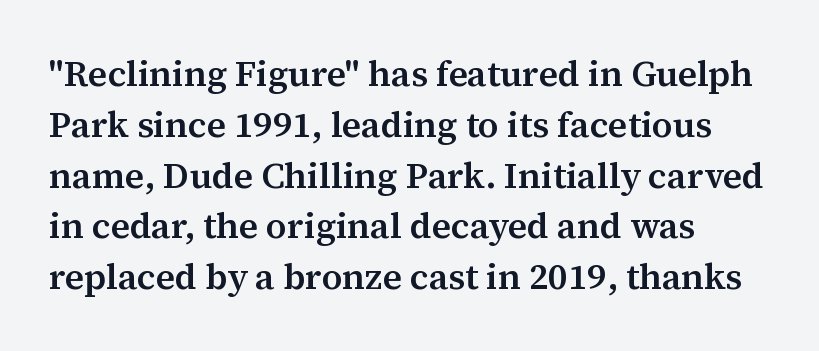
{"serif": "yes", "italic": "no", "bold": "semi", "weight": "semibold", "width": "normal", "stroke_contrast": "medium", "x_height": "medium", "monospaced": "no", "underline": "no", "align": "left", "line_spacing": "normal", "line_spacing_ratio": 1.41, "letter_spacing": "normal", "letter_spacing_em": 0.0, "glyph_px": 36}
